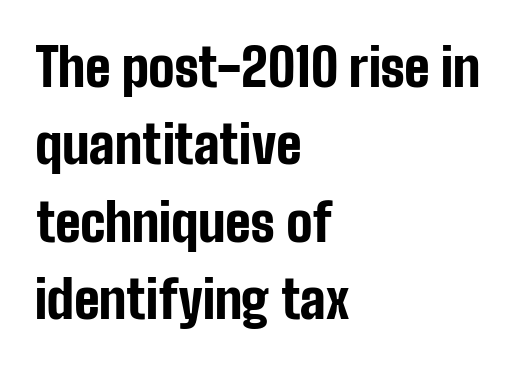
Q: Is the text bold? A: Yes.
Q: Is the text italic (slanted)? A: No, it is upright.
Q: Is the typeface a serif or a sans-serif typeface? A: Sans-serif.
Q: Is the text underlined? A: No.
Q: How is the paragraph aligned? A: Left-aligned.
Q: Is the spacing between letters normal or unusually wide? A: Normal.
Q: Is the spacing between lines tight, normal or loose? A: Normal.
Q: Width (condensed, normal, or wide)? A: Condensed.
Q: Stroke contrast? A: Low.
Q: x-height? A: Medium.
Q: Monospaced? A: No.
